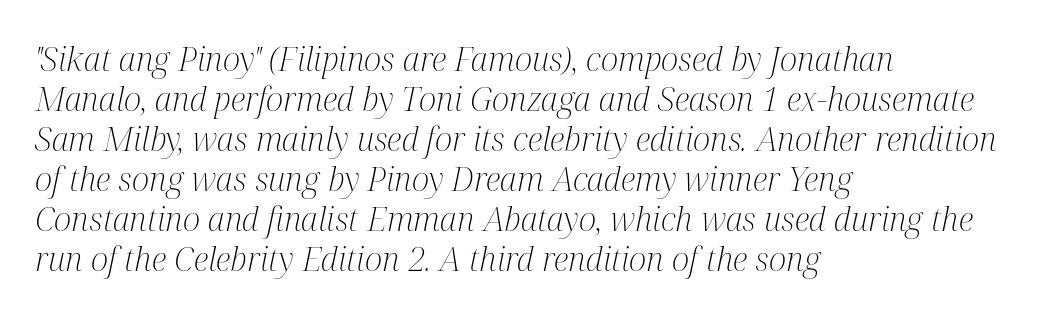
Only glyphs here, with clear space below each row. Does the type have serifs? Yes, each stem ends in a small foot. Is the type heavy? It reads as light-to-regular instead. Emphasis-style slanted type is in use. Caption: standard tracking, unaltered. Varying glyph widths throughout — classic text-font behaviour.
